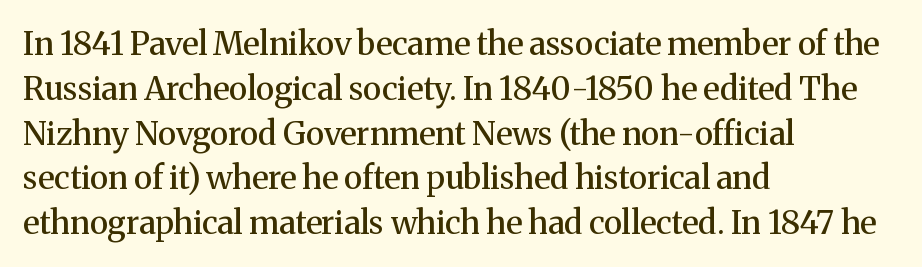
All the whitespace from short lines collects on the right. On the weight axis this lands at semibold, roughly 600. The type family on display is of the serif kind. Notice how the stems are strictly vertical — no italics here. Spacing verdict: proportional, widths tailored to each character. The gap between lines stays unmarked.
